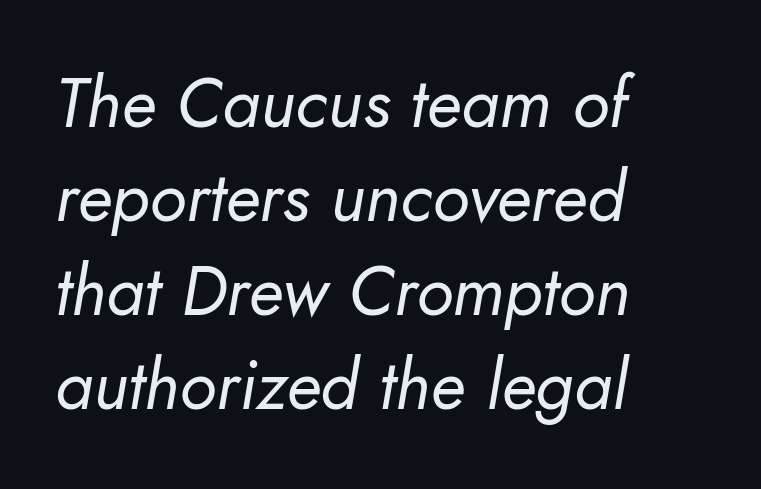
Q: Is the text bold? A: No.
Q: Is the text italic (slanted)? A: Yes, it leans right by about 10 degrees.
Q: Is the text underlined? A: No.
Q: How is the paragraph aligned? A: Left-aligned.
Q: Is the spacing between letters normal or unusually wide? A: Normal.
Q: Is the spacing between lines tight, normal or loose? A: Normal.
Q: Width (condensed, normal, or wide)? A: Normal.
Q: Stroke contrast? A: Low.
Q: x-height? A: Small.
Q: Monospaced? A: No.
